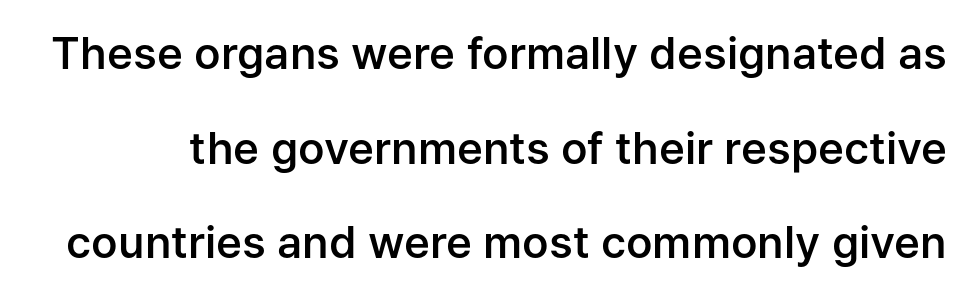
The lettering stays uniformly vertical, giving the passage a roman look. How heavy is the stroke? Medium-heavy — a semibold, shy of bold. Just letters on the line, the space beneath them empty. Tracking here is standard; glyphs follow each other at the usual distance. Each letter keeps its own natural width here, so spacing adapts to shape.
